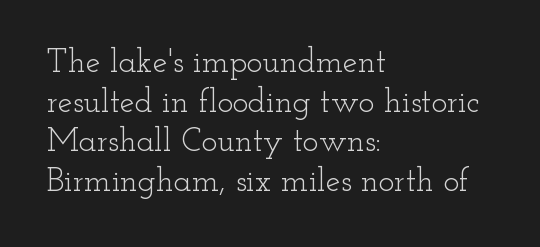
{"serif": "yes", "italic": "no", "bold": "no", "weight": "light", "width": "wide", "stroke_contrast": "low", "x_height": "small", "monospaced": "no", "underline": "no", "align": "left", "line_spacing_ratio": 1.2, "letter_spacing": "normal", "letter_spacing_em": 0.0, "glyph_px": 33}
